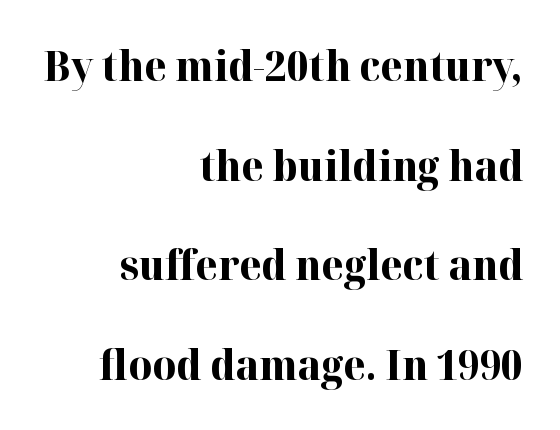
If you drew a ruler down the right edge, every line would touch it. The passage shown is typed in a proportional face where columns would drift. The rendering uses a large line-height, opening up the rows. Letters rest on an invisible, unmarked baseline. Posture: upright roman.
